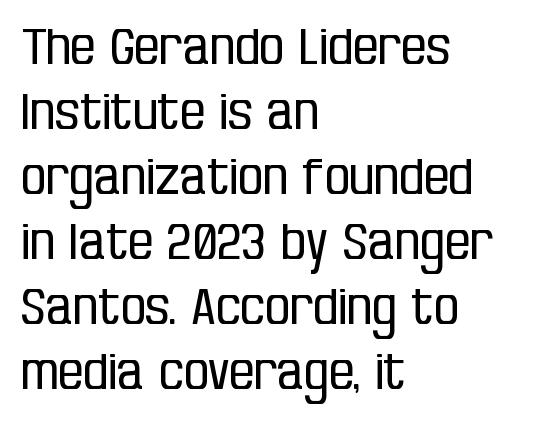
The image shows 50 px regular-weight, condensed sans-serif type, upright; set left-aligned, normal line spacing (1.3x), normal letter spacing, not underlined; low stroke contrast and a large x-height.
